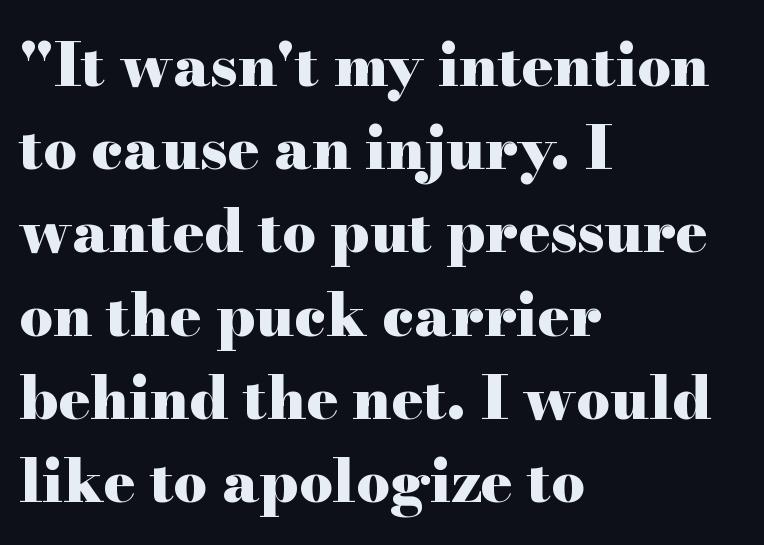
The image shows 59 px heavy, wide serif type, upright; set left-aligned, normal line spacing (1.41x), normal letter spacing, not underlined; high stroke contrast and a small x-height.
